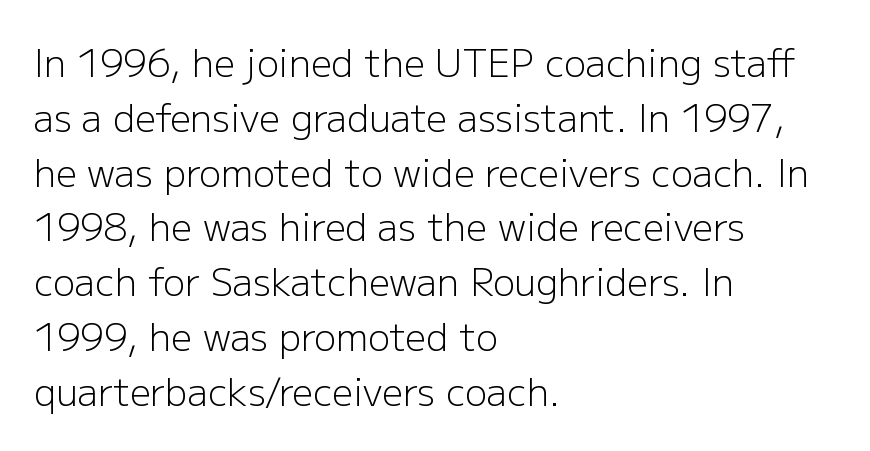
{"serif": "no", "italic": "no", "bold": "no", "weight": "light", "width": "normal", "stroke_contrast": "low", "x_height": "medium", "monospaced": "no", "underline": "no", "align": "left", "line_spacing": "normal", "line_spacing_ratio": 1.48, "letter_spacing": "normal", "letter_spacing_em": 0.0, "glyph_px": 37}
